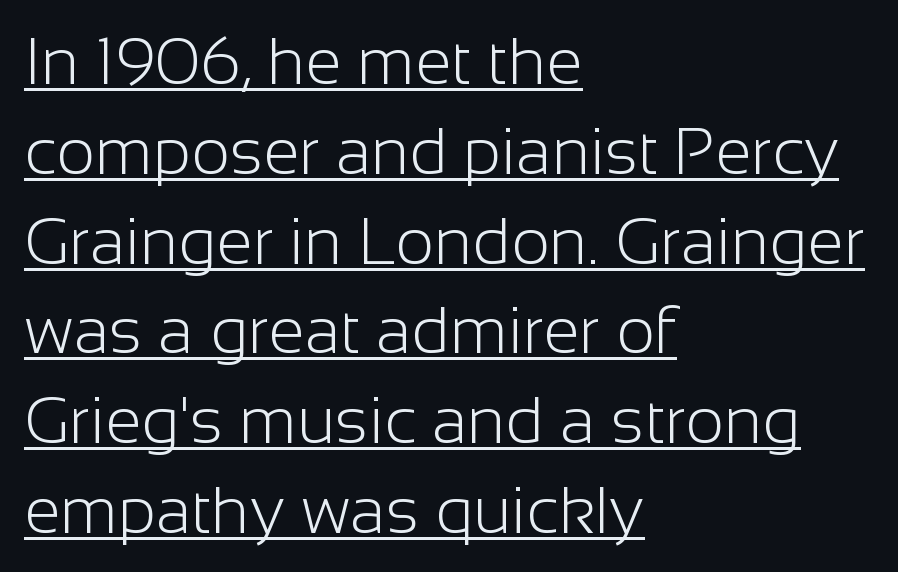
Weight class: somewhere from thin through regular. The lettering holds an erect, upright posture throughout. Stroke terminals: plain, sans-serif. These lines keep a tight, regular rhythm from letter to letter. Is there much room between lines? A standard amount, neither cramped nor airy.
